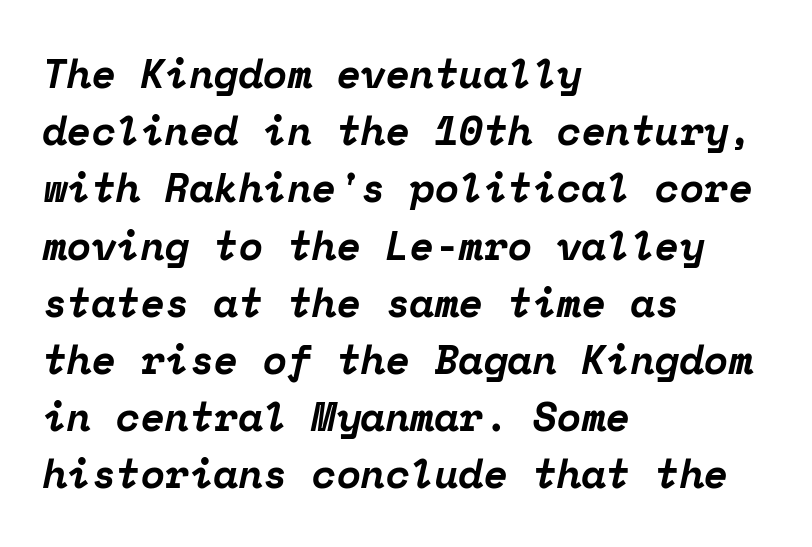
Q: Is the text bold? A: Yes.
Q: Is the text italic (slanted)? A: Yes, it leans right by about 12 degrees.
Q: Is the typeface a serif or a sans-serif typeface? A: Serif.
Q: Is the text underlined? A: No.
Q: How is the paragraph aligned? A: Left-aligned.
Q: Is the spacing between letters normal or unusually wide? A: Normal.
Q: Is the spacing between lines tight, normal or loose? A: Normal.
Q: Width (condensed, normal, or wide)? A: Normal.
Q: Stroke contrast? A: Low.
Q: x-height? A: Medium.
Q: Monospaced? A: Yes.
